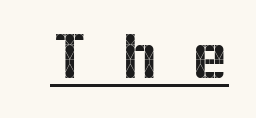
The image shows 66 px sans-serif type, upright; set unusually wide letter spacing (+0.49 em), underlined; a medium x-height.
